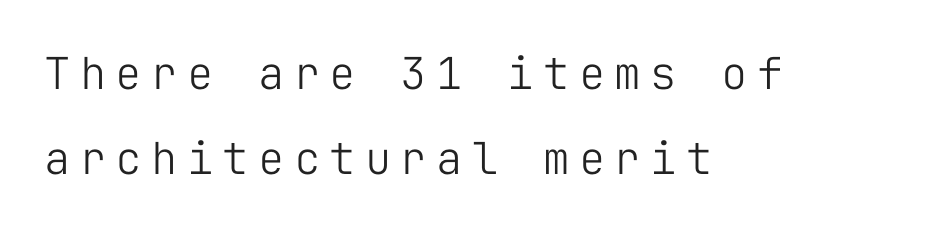
The image shows 44 px light sans-serif type, upright, monospaced; set left-aligned, loose line spacing (1.94x), unusually wide letter spacing (+0.21 em), not underlined; low stroke contrast and a medium x-height.
